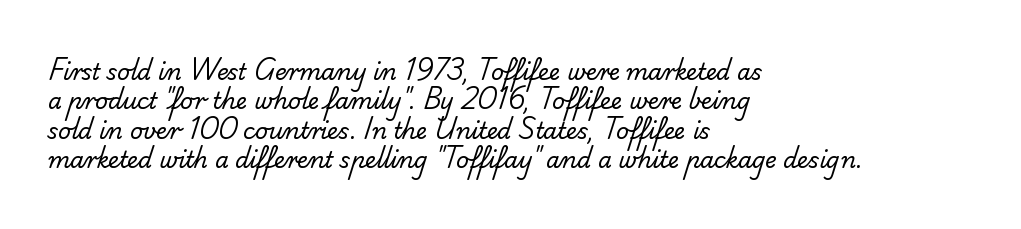
The image shows 22 px text type; set left-aligned, normal line spacing (1.34x), normal letter spacing, not underlined.
